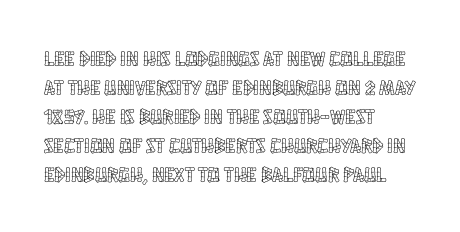
Does the leading feel generous? No, just average. Nobody touched the tracking dial on this one. This is the regular roman posture of the typeface. Visually the block forms a straight wall on the left and a jagged coastline on the right.
